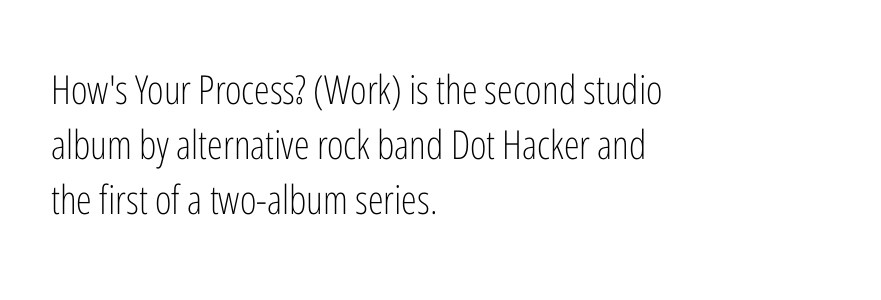
The image shows 40 px light, condensed sans-serif type, upright; set left-aligned, normal line spacing (1.37x), normal letter spacing, not underlined; low stroke contrast and a medium x-height.
